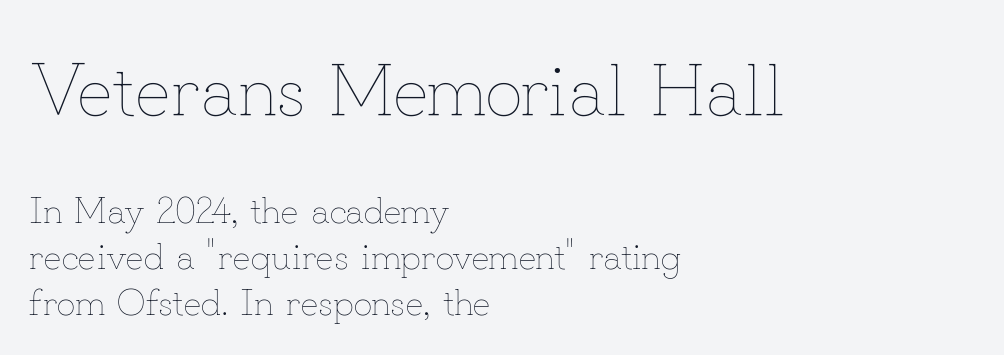
Q: Is the text bold? A: No.
Q: Is the text italic (slanted)? A: No, it is upright.
Q: Is the text underlined? A: No.
Q: How is the paragraph aligned? A: Left-aligned.
Q: Is the spacing between letters normal or unusually wide? A: Normal.
Q: Which block of text is set in a larger size, the first (top) or the second (bottom)? A: The first (top) one.
Q: Width (condensed, normal, or wide)? A: Normal.
Q: Stroke contrast? A: Low.
Q: x-height? A: Small.
Q: Monospaced? A: No.
